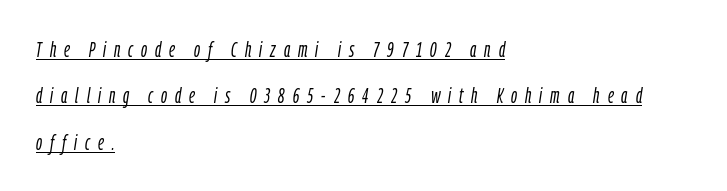
{"italic": "yes", "lean": "right", "slant_degrees": 9, "bold": "no", "underline": "yes", "align": "left", "line_spacing": "loose", "line_spacing_ratio": 2.21, "letter_spacing": "wide", "letter_spacing_em": 0.38, "glyph_px": 21}
